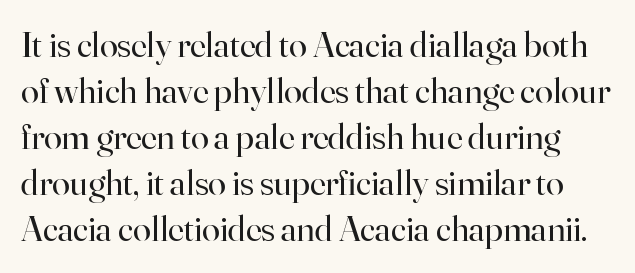
The letters advance in unequal steps, a hallmark of proportional type. These lines sit exactly where default settings would place them. The axis of the letterforms is exactly vertical. The baseline area is clear. Counters stay open thanks to moderate or lighter strokes.
